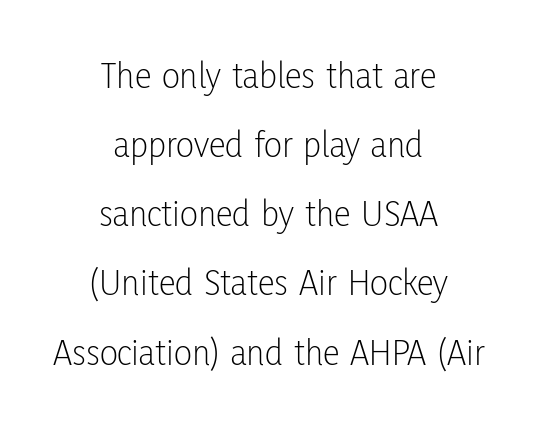
The image shows 38 px light, condensed sans-serif type, upright; set centered, line spacing 1.82x, normal letter spacing, not underlined; low stroke contrast and a medium x-height.
